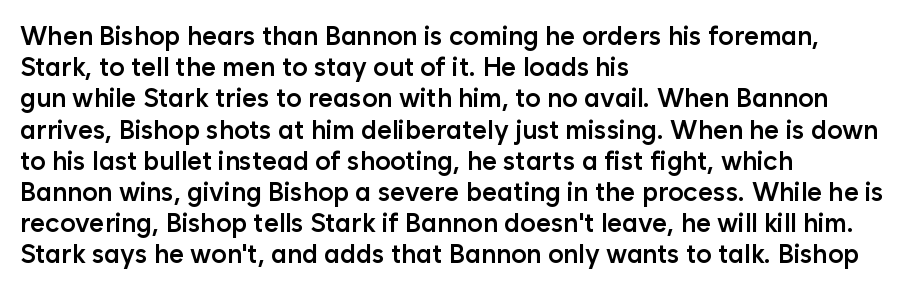
{"italic": "no", "bold": "semi", "underline": "no", "align": "left", "line_spacing_ratio": 1.2, "letter_spacing": "normal", "letter_spacing_em": 0.0, "glyph_px": 26}
